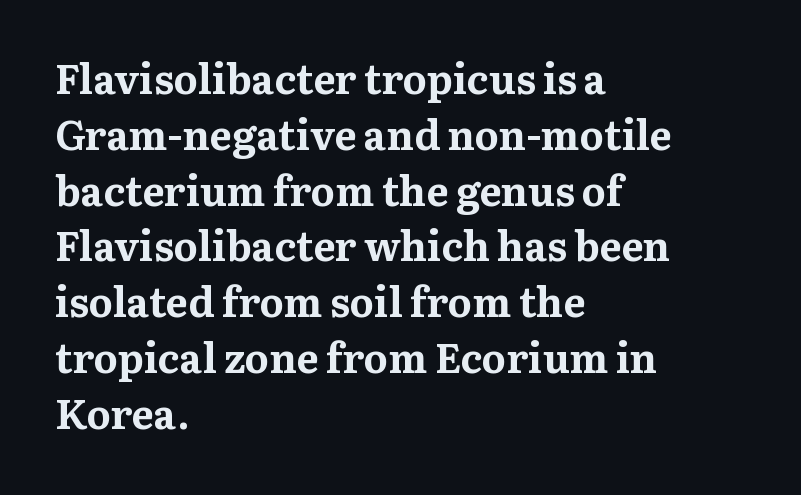
{"serif": "yes", "italic": "no", "bold": "yes", "weight": "bold", "width": "normal", "stroke_contrast": "medium", "x_height": "medium", "monospaced": "no", "underline": "no", "align": "left", "line_spacing": "normal", "line_spacing_ratio": 1.36, "letter_spacing": "normal", "letter_spacing_em": 0.0, "glyph_px": 41}
